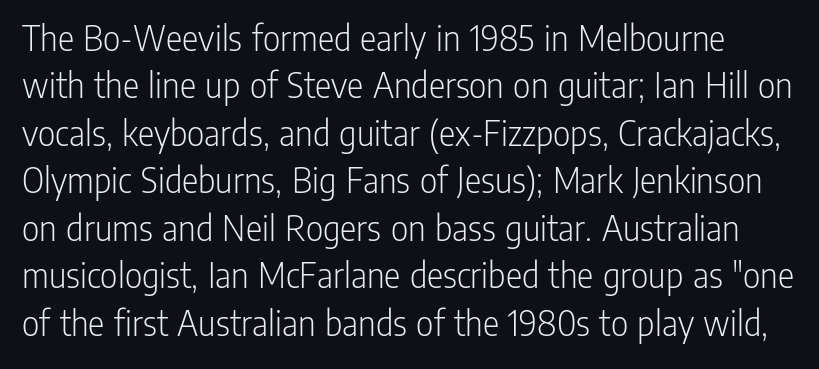
Q: Is the text bold? A: No.
Q: Is the text italic (slanted)? A: No, it is upright.
Q: Is the typeface a serif or a sans-serif typeface? A: Sans-serif.
Q: Is the text underlined? A: No.
Q: Is the spacing between letters normal or unusually wide? A: Normal.
Q: Is the spacing between lines tight, normal or loose? A: Normal.
Q: Width (condensed, normal, or wide)? A: Condensed.
Q: Stroke contrast? A: Low.
Q: x-height? A: Medium.
Q: Monospaced? A: No.
